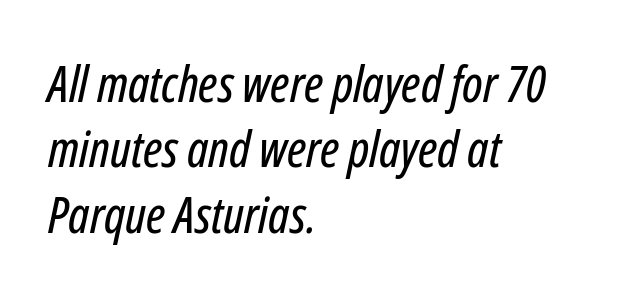
Clear beneath every line of the passage. A normal amount of white space separates one row of letters from the next. Horizontal alignment here is leftward, the default for most running prose. The horizontal fit of the characters is conventional and even. Italic? Definitely — the glyphs are oblique. The rendering uses natural spacing where letterforms have individual widths.
